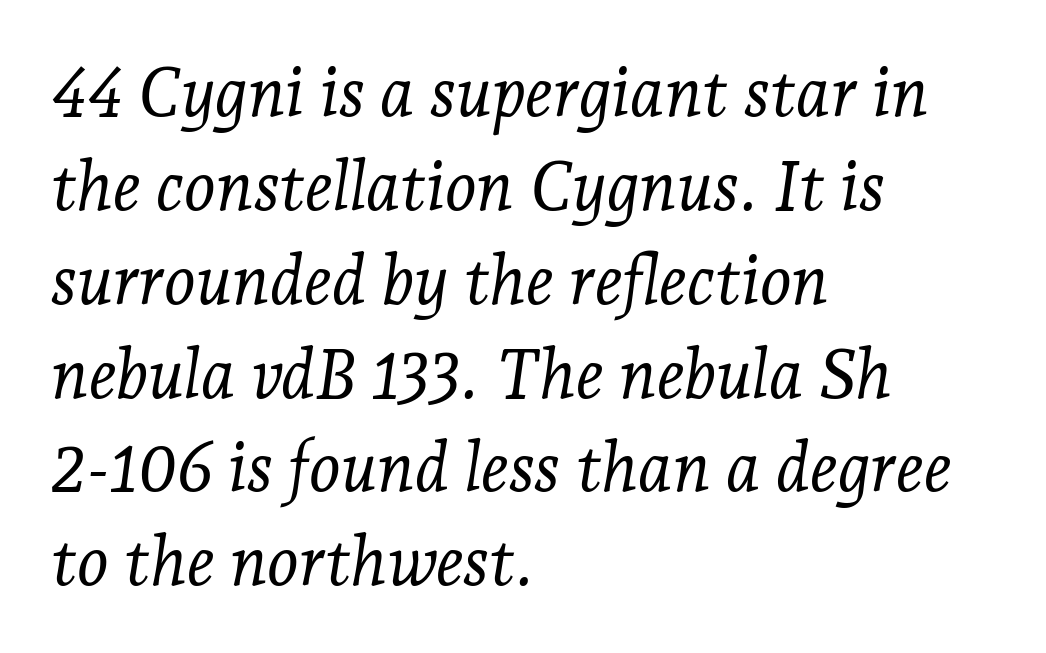
Q: Is the text bold? A: No.
Q: Is the text italic (slanted)? A: Yes, it leans right by about 7 degrees.
Q: Is the typeface a serif or a sans-serif typeface? A: Serif.
Q: Is the text underlined? A: No.
Q: How is the paragraph aligned? A: Left-aligned.
Q: Is the spacing between letters normal or unusually wide? A: Normal.
Q: Is the spacing between lines tight, normal or loose? A: Normal.
Q: Width (condensed, normal, or wide)? A: Normal.
Q: Stroke contrast? A: Low.
Q: x-height? A: Medium.
Q: Monospaced? A: No.
